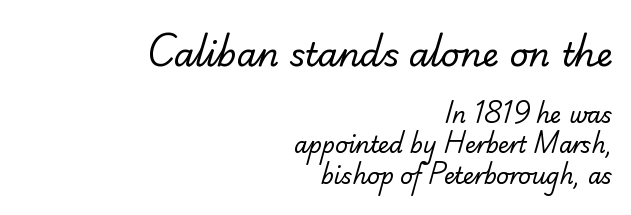
The image shows 33 px regular-weight sans-serif type; set right-aligned, normal line spacing (1.4x), normal letter spacing, not underlined; the first (top) block is 1.5x larger; low stroke contrast and a small x-height.
